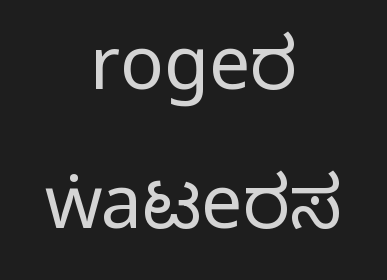
The image shows 73 px regular-weight, condensed sans-serif type, upright; set centered, loose line spacing (1.9x), normal letter spacing, not underlined; low stroke contrast and a large x-height.
